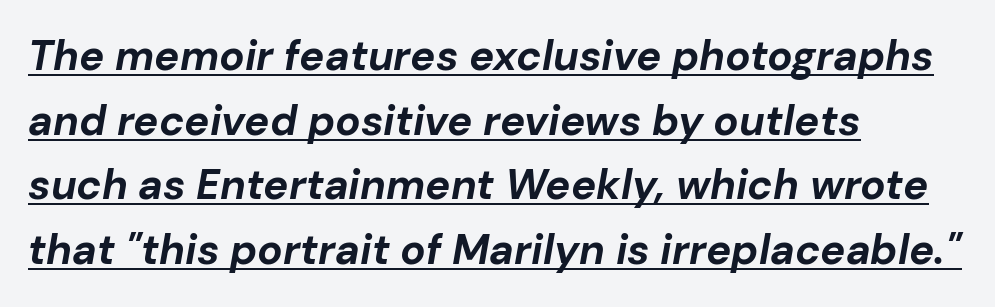
Q: Is the text bold? A: Yes.
Q: Is the text italic (slanted)? A: Yes, it leans right by about 10 degrees.
Q: Is the text underlined? A: Yes.
Q: How is the paragraph aligned? A: Left-aligned.
Q: Is the spacing between letters normal or unusually wide? A: Normal.
Q: Is the spacing between lines tight, normal or loose? A: Normal.
Q: Width (condensed, normal, or wide)? A: Normal.
Q: Stroke contrast? A: Low.
Q: x-height? A: Medium.
Q: Monospaced? A: No.
